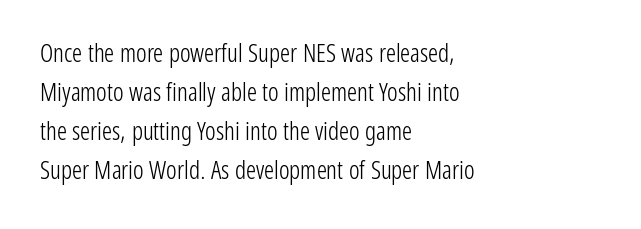
Q: Is the text bold? A: No.
Q: Is the text italic (slanted)? A: No, it is upright.
Q: Is the text underlined? A: No.
Q: How is the paragraph aligned? A: Left-aligned.
Q: Is the spacing between letters normal or unusually wide? A: Normal.
Q: Is the spacing between lines tight, normal or loose? A: Normal.
